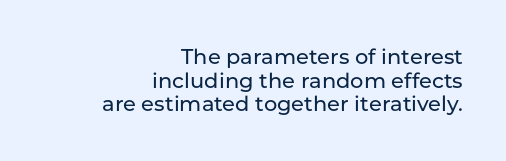
The lines are packed closely together with very little leading. Where is the straight margin? On the right. Plain, unruled lines of type. Posture: vertical. The letters sit at their default tracking, neither squeezed nor spread.
